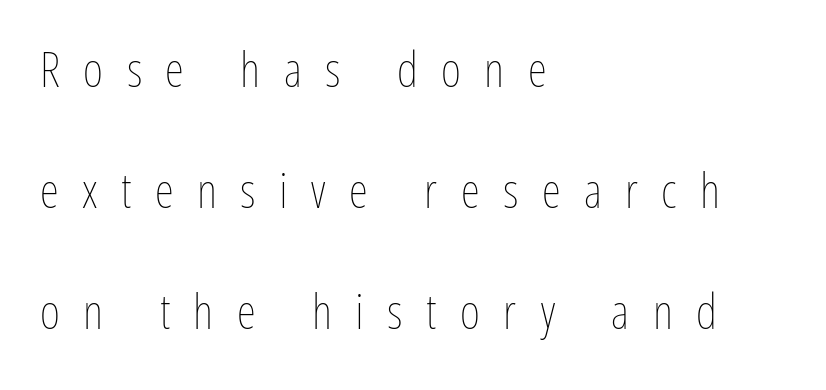
Do the characters align in a grid? No, the font is proportional. Check under the words: just untouched page. A quiet, ordinary-to-light weight characterises the typeface. Every row of glyphs begins at an identical x-position on the left. The specimen reads as upright at a glance. How are the letters spaced? Widely, with obvious added tracking.
